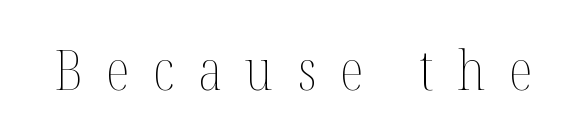
{"italic": "no", "bold": "no", "weight": "thin", "width": "condensed", "stroke_contrast": "medium", "x_height": "medium", "monospaced": "no", "underline": "no", "letter_spacing": "wide", "letter_spacing_em": 0.42, "glyph_px": 56}
